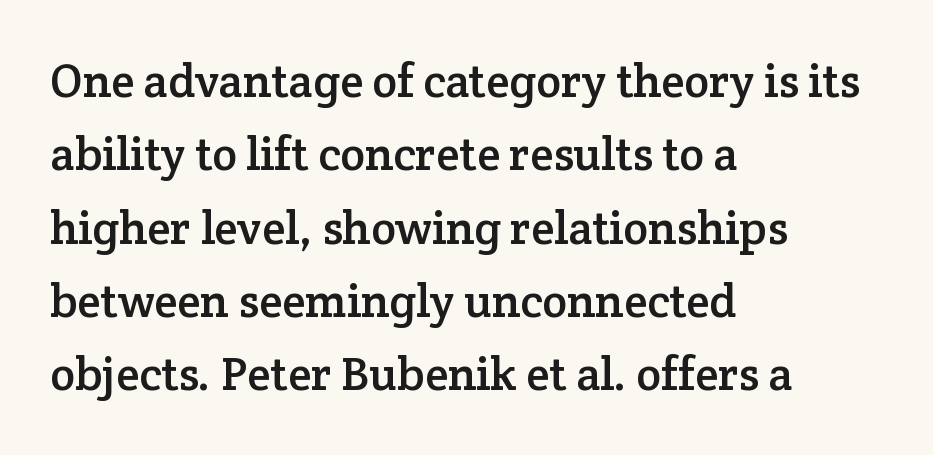
The image shows 47 px serif type, upright; set left-aligned, normal line spacing (1.56x), normal letter spacing, not underlined; low stroke contrast and a medium x-height.
